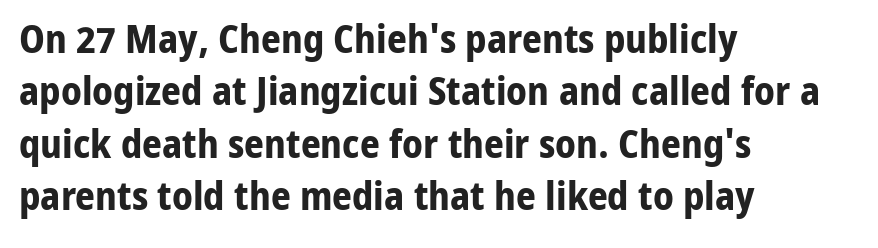
Q: Is the text bold? A: Yes.
Q: Is the text italic (slanted)? A: No, it is upright.
Q: Is the typeface a serif or a sans-serif typeface? A: Sans-serif.
Q: Is the text underlined? A: No.
Q: How is the paragraph aligned? A: Left-aligned.
Q: Is the spacing between letters normal or unusually wide? A: Normal.
Q: Is the spacing between lines tight, normal or loose? A: Normal.
Q: Width (condensed, normal, or wide)? A: Normal.
Q: Stroke contrast? A: Low.
Q: x-height? A: Medium.
Q: Monospaced? A: No.
